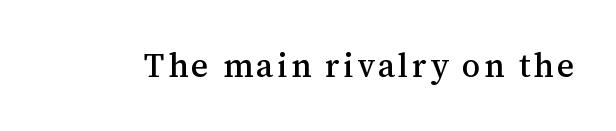
Posture: upright roman. Stroke terminals: seriffed. Only glyphs here, with clear space below each row. Looks like regular typesetting: each glyph gets only the width it needs.
